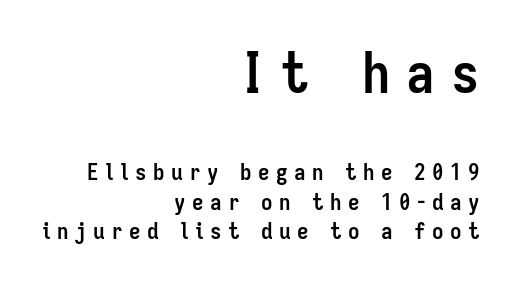
{"serif": "no", "italic": "no", "bold": "yes", "weight": "semibold", "width": "condensed", "stroke_contrast": "low", "x_height": "medium", "monospaced": "no", "underline": "no", "align": "right", "line_spacing": "normal", "line_spacing_ratio": 1.3, "letter_spacing": "wide", "letter_spacing_em": 0.28, "larger_block": "first", "size_ratio": 2.48, "glyph_px": 57}
